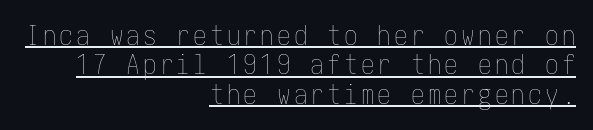
The image shows 27 px text type, upright; set right-aligned, tight line spacing (1.09x), underlined.
